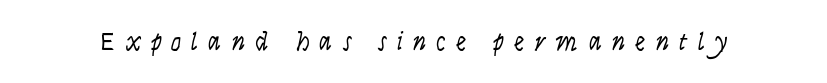
Q: Is the text bold? A: No.
Q: Is the text italic (slanted)? A: Yes.
Q: Is the text underlined? A: No.
Q: Is the spacing between letters normal or unusually wide? A: Unusually wide.
